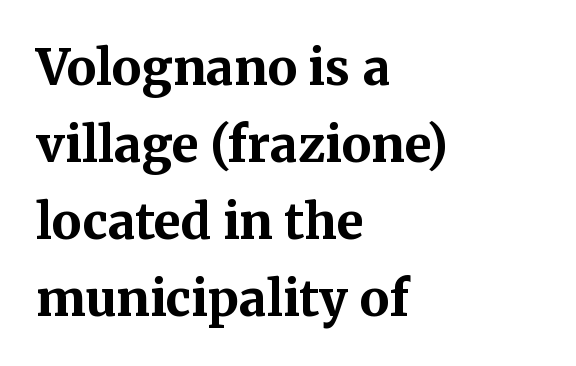
This rendering uses left alignment, leaving the right contour irregular. The face used here is proportionally spaced, like ordinary book or web type. Letters rest on an invisible, unmarked baseline. Font category for this specimen: serif.
